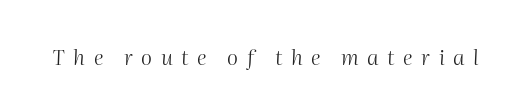
{"italic": "yes", "lean": "right", "slant_degrees": 2, "bold": "no", "underline": "no", "letter_spacing": "wide", "letter_spacing_em": 0.4, "glyph_px": 21}
